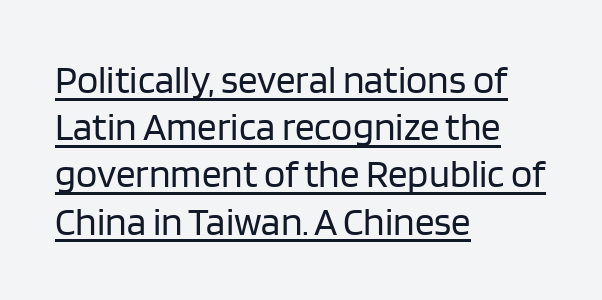
The image shows 39 px regular-weight sans-serif type, upright; set left-aligned, line spacing 1.21x, normal letter spacing, underlined; low stroke contrast and a large x-height.
